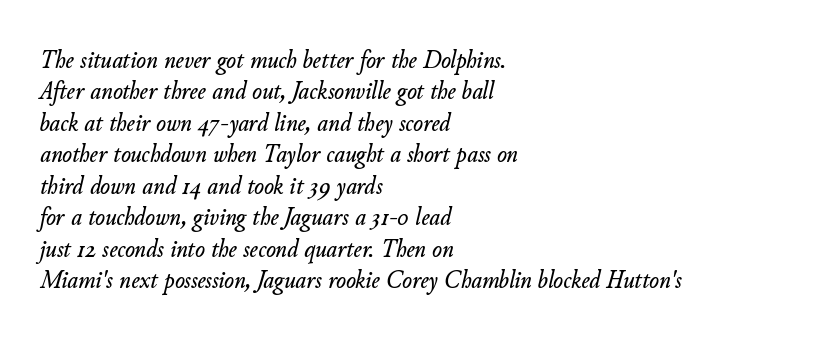
{"italic": "yes", "lean": "right", "slant_degrees": 11, "underline": "no", "align": "left", "line_spacing_ratio": 1.21, "letter_spacing": "normal", "letter_spacing_em": 0.0, "glyph_px": 26}
